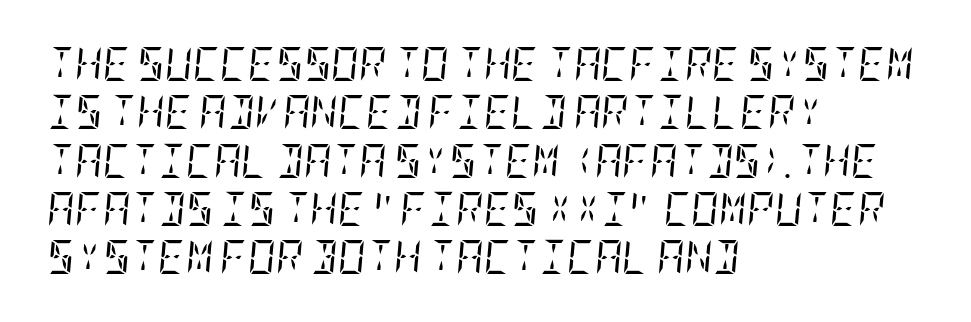
Quick note: underline off. Yep, that's italic — everything's leaning. These lines stack with their left ends in a neat column. Successive baselines arrive at the customary interval. The type is set solid horizontally, with unmodified tracking.
